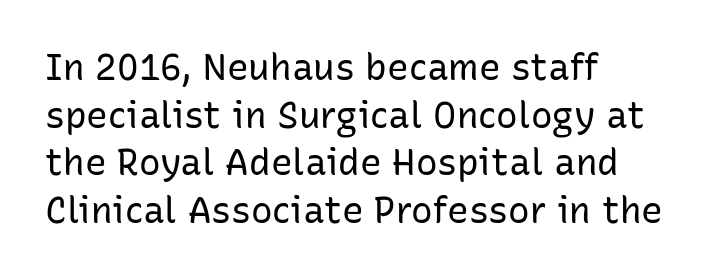
The image shows 36 px regular-weight sans-serif type, upright; set left-aligned, normal line spacing (1.32x), normal letter spacing, not underlined; low stroke contrast and a medium x-height.
